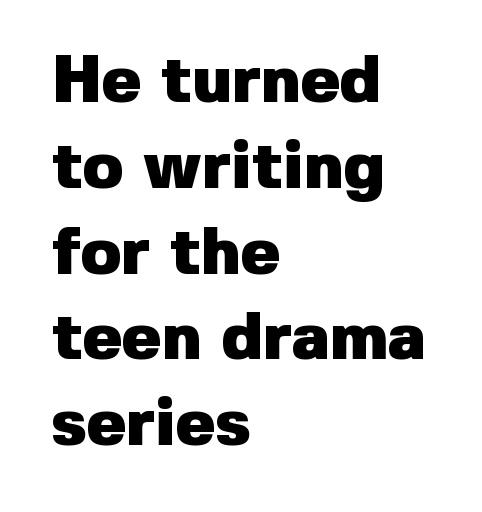
{"serif": "no", "italic": "no", "bold": "yes", "weight": "heavy", "width": "normal", "stroke_contrast": "low", "x_height": "medium", "monospaced": "no", "underline": "no", "align": "left", "line_spacing": "normal", "line_spacing_ratio": 1.3, "letter_spacing": "normal", "letter_spacing_em": 0.0, "glyph_px": 66}
